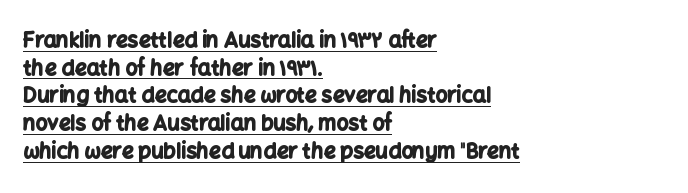
The image shows 21 px bold type, upright; set left-aligned, normal line spacing (1.32x), normal letter spacing, underlined.
